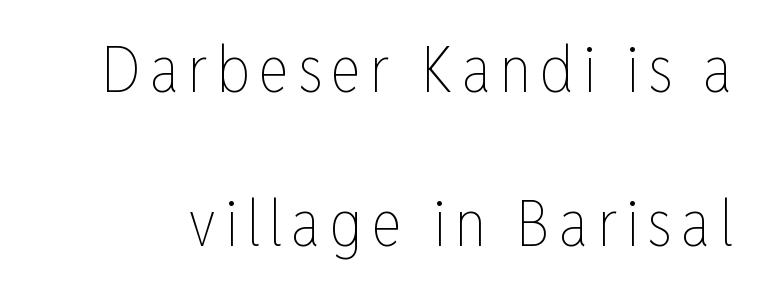
The image shows 64 px thin, condensed type, upright; set loose line spacing (2.41x), not underlined; low stroke contrast and a medium x-height.
